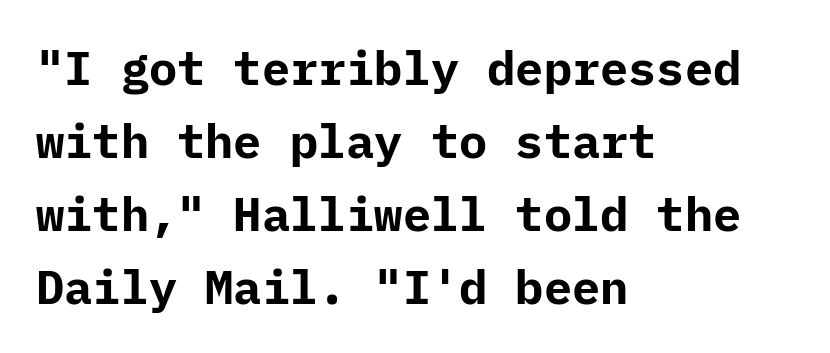
The image shows 47 px bold sans-serif type, upright; set left-aligned, normal line spacing (1.55x), normal letter spacing, not underlined; low stroke contrast and a medium x-height.
